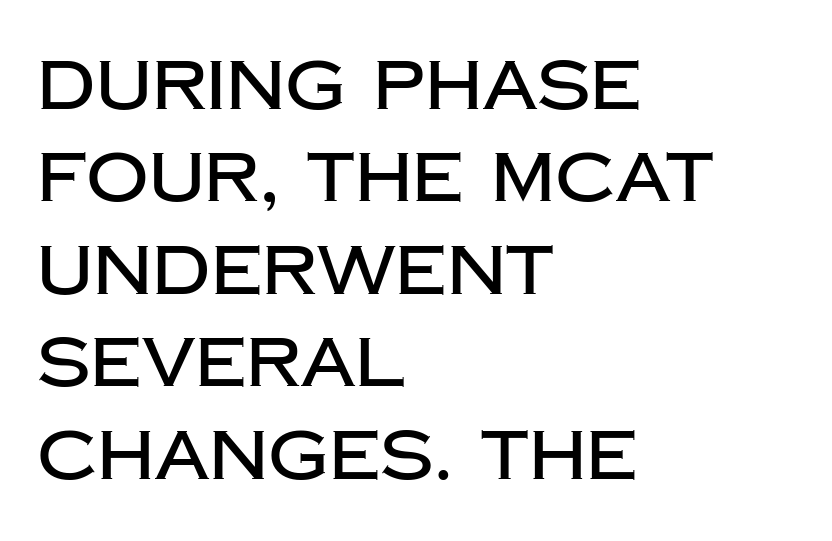
The image shows 69 px sans-serif type, upright; set left-aligned, normal line spacing (1.34x), normal letter spacing, not underlined; low stroke contrast and a large x-height.
